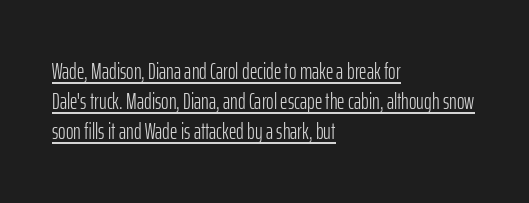
Stems and bowls with no extra thickness — not bold. Look at the tracking — it's just the regular setting, nothing added. What decoration does the sample have? An underline. No italicization has been applied; the sample stays upright. Reading down the column, the eye jumps a familiar distance to each next line. These lines stack with their left ends in a neat column.
